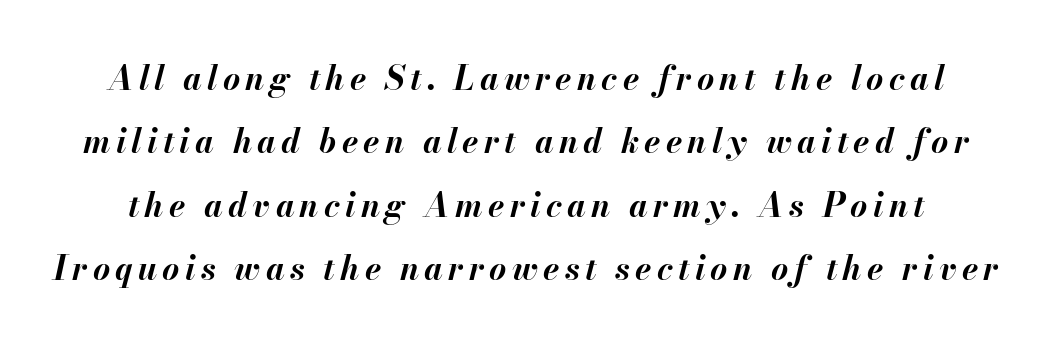
The string is rendered with underlining switched off. The leading is generous, giving the passage an open texture. Bold? Absolutely — the strokes are thick and heavy. When letters slant like this, we call the style italic. Here the designer chose a conventional face with non-uniform glyph widths.
